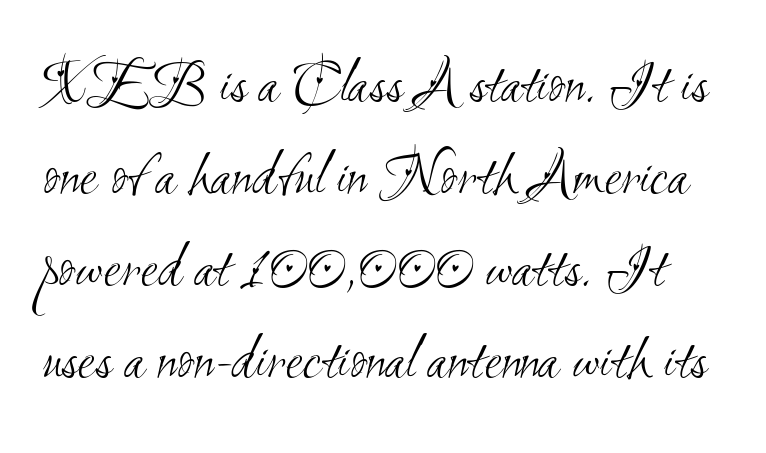
{"serif": "no", "bold": "no", "weight": "light", "width": "condensed", "stroke_contrast": "medium", "x_height": "small", "monospaced": "no", "underline": "no", "line_spacing": "normal", "line_spacing_ratio": 1.44, "letter_spacing": "normal", "letter_spacing_em": 0.0, "glyph_px": 64}
